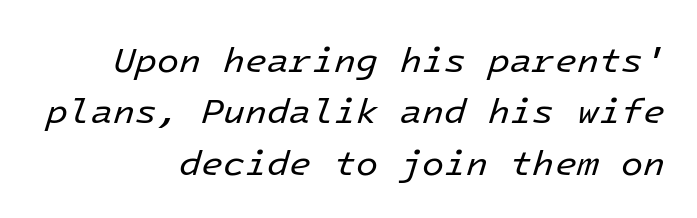
Q: Is the text bold? A: No.
Q: Is the text italic (slanted)? A: Yes, it leans right by about 16 degrees.
Q: Is the text underlined? A: No.
Q: How is the paragraph aligned? A: Right-aligned.
Q: Is the spacing between letters normal or unusually wide? A: Normal.
Q: Is the spacing between lines tight, normal or loose? A: Normal.
Q: Width (condensed, normal, or wide)? A: Normal.
Q: Stroke contrast? A: Low.
Q: x-height? A: Medium.
